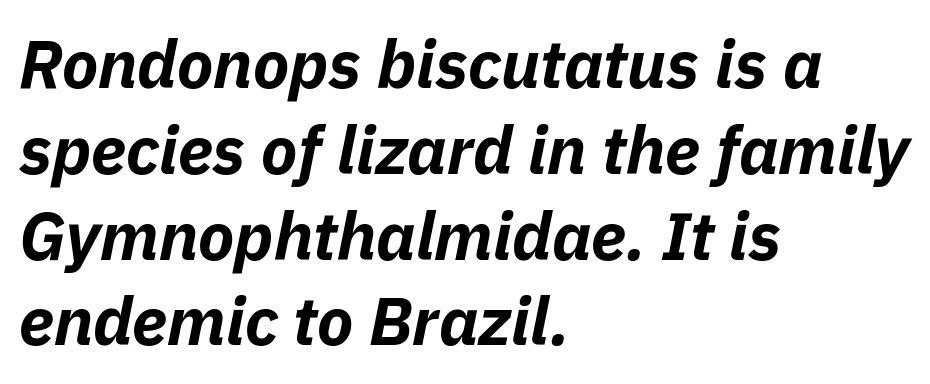
{"italic": "yes", "lean": "right", "slant_degrees": 11, "bold": "yes", "weight": "bold", "width": "normal", "stroke_contrast": "low", "x_height": "medium", "monospaced": "no", "underline": "no", "align": "left", "line_spacing": "normal", "line_spacing_ratio": 1.28, "letter_spacing": "normal", "letter_spacing_em": 0.0, "glyph_px": 67}
